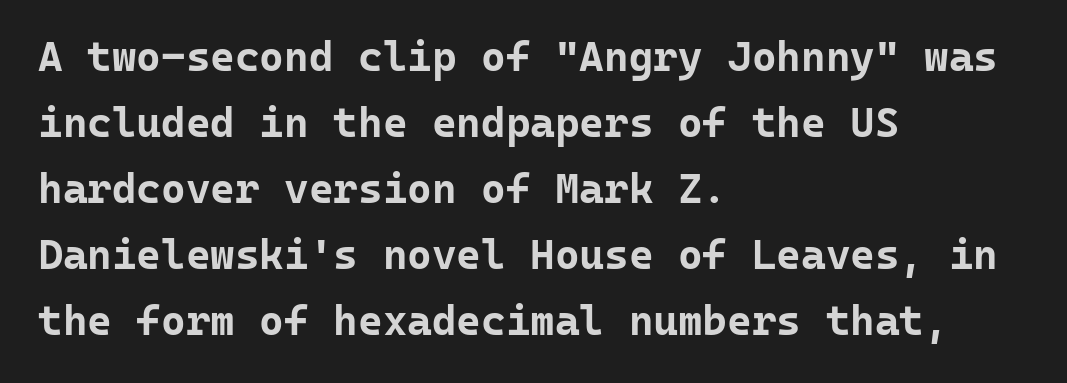
Typeset ragged right — the left edge is the straight one. Regarding leading, the lines here are spaced in the standard way. Unlike a traditional serif, this face leaves its strokes unadorned. Nothing unusual about the tracking: characters are spaced as the font intends. Stroke thickness is high; the sample reads as a true bold.
